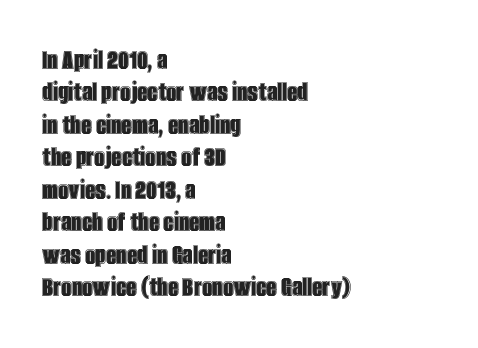
The image shows 29 px condensed type, upright; set left-aligned, tight line spacing (1.12x), normal letter spacing, not underlined; a large x-height.
